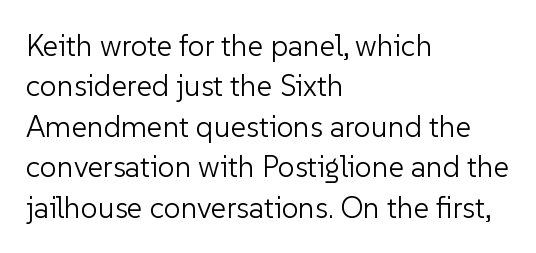
Q: Is the text bold? A: No.
Q: Is the text italic (slanted)? A: No, it is upright.
Q: Is the typeface a serif or a sans-serif typeface? A: Sans-serif.
Q: Is the text underlined? A: No.
Q: How is the paragraph aligned? A: Left-aligned.
Q: Is the spacing between letters normal or unusually wide? A: Normal.
Q: Is the spacing between lines tight, normal or loose? A: Normal.
Q: Width (condensed, normal, or wide)? A: Normal.
Q: Stroke contrast? A: Low.
Q: x-height? A: Medium.
Q: Monospaced? A: No.
